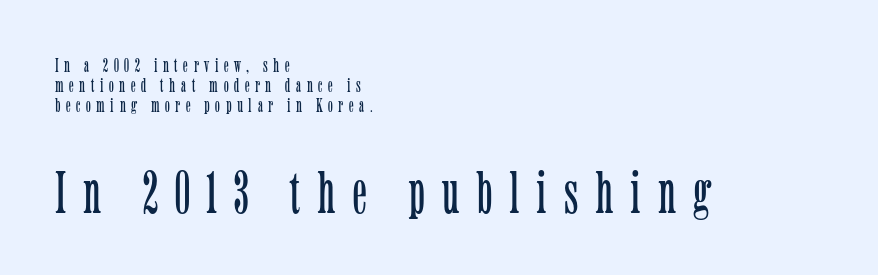
{"serif": "yes", "italic": "no", "bold": "no", "weight": "light", "width": "condensed", "stroke_contrast": "low", "x_height": "medium", "monospaced": "no", "underline": "no", "align": "left", "line_spacing": "tight", "line_spacing_ratio": 0.99, "letter_spacing": "wide", "letter_spacing_em": 0.28, "larger_block": "second", "size_ratio": 3.0, "glyph_px": 60}
